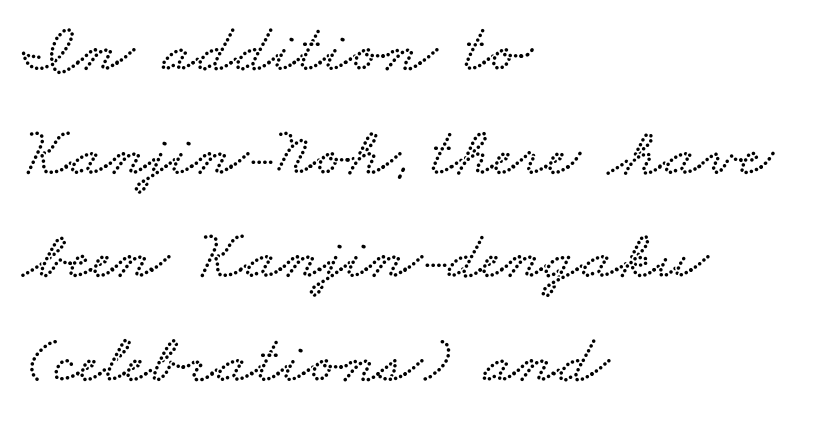
Q: Is the text underlined? A: No.
Q: How is the paragraph aligned? A: Left-aligned.
Q: Is the spacing between letters normal or unusually wide? A: Normal.
Q: Is the spacing between lines tight, normal or loose? A: Normal.
Q: Width (condensed, normal, or wide)? A: Wide.
Q: Stroke contrast? A: Low.
Q: x-height? A: Small.
Q: Monospaced? A: No.
